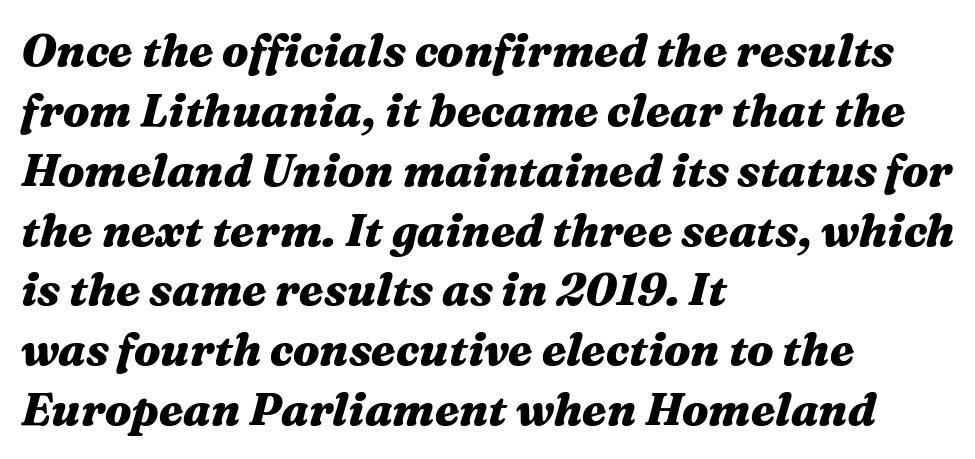
Q: Is the text bold? A: Yes.
Q: Is the text italic (slanted)? A: Yes, it leans right by about 16 degrees.
Q: Is the text underlined? A: No.
Q: How is the paragraph aligned? A: Left-aligned.
Q: Is the spacing between letters normal or unusually wide? A: Normal.
Q: Is the spacing between lines tight, normal or loose? A: Normal.
Q: Width (condensed, normal, or wide)? A: Wide.
Q: Stroke contrast? A: Medium.
Q: x-height? A: Medium.
Q: Monospaced? A: No.
